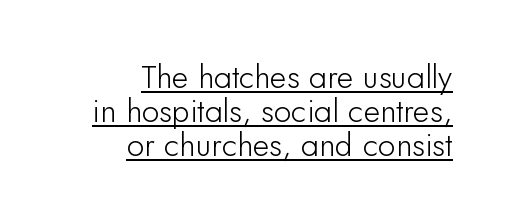
Descenders here cross a horizontal rule under the line. The characters display no serif detailing; their extremities are plain. This rendering uses right alignment, leaving the left contour irregular. The block of text is dense from top to bottom, with scant space between rows. Do the letters lean? They stand straight. The tracking reads as untouched default to a designer's eye.
